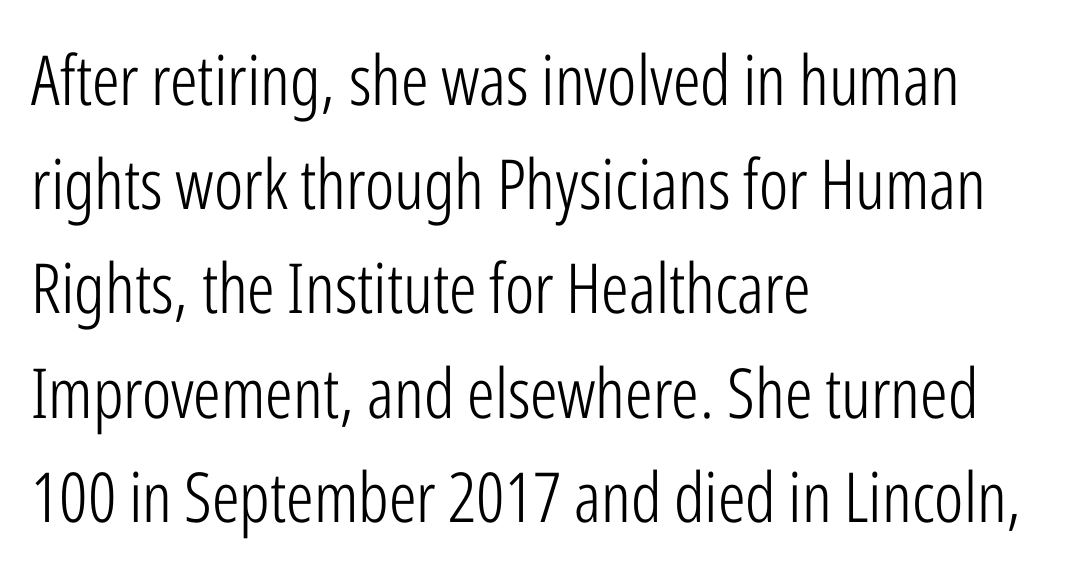
Inter-character spacing is left at the font's built-in metrics. The lines in this sample share a left origin and differ only in where they stop. Nope, not italic — everything's standing straight. You could not count columns in this text — the font is proportionally spaced. The characters display no serif detailing; their extremities are plain.
